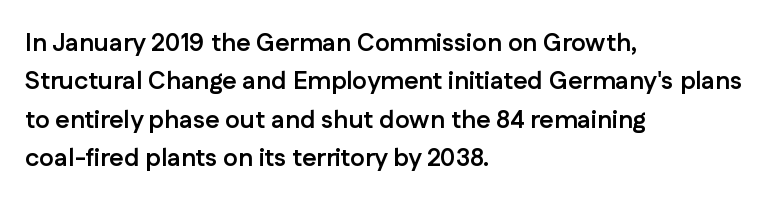
{"italic": "no", "bold": "yes", "underline": "no", "align": "left", "line_spacing": "normal", "line_spacing_ratio": 1.54, "letter_spacing": "normal", "letter_spacing_em": 0.0, "glyph_px": 25}
